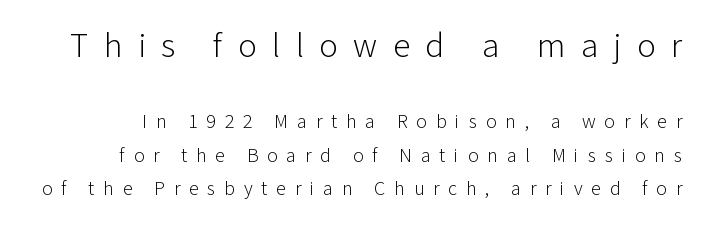
The leading is moderate, giving the passage an even texture. The typeface chosen for these lines omits serifs. Bold? No — there's no thickening of the strokes. These lines are rendered in a variable-pitch font. Italic? Not at all — the glyphs are vertical. Characters follow at a spacing far wider than the type designer built in.
